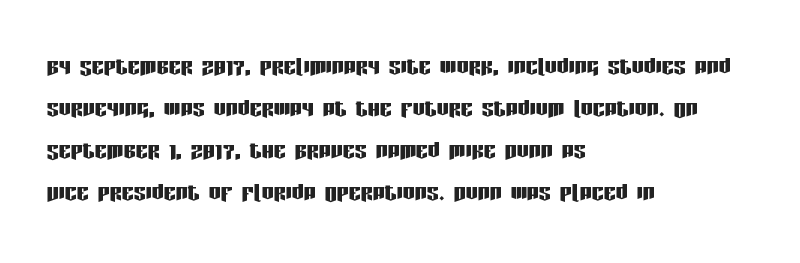
Q: Is the text italic (slanted)? A: No, it is upright.
Q: Is the typeface a serif or a sans-serif typeface? A: Sans-serif.
Q: Is the text underlined? A: No.
Q: How is the paragraph aligned? A: Left-aligned.
Q: Is the spacing between letters normal or unusually wide? A: Normal.
Q: Is the spacing between lines tight, normal or loose? A: Normal.
Q: Width (condensed, normal, or wide)? A: Condensed.
Q: Stroke contrast? A: Low.
Q: x-height? A: Large.
Q: Monospaced? A: No.
